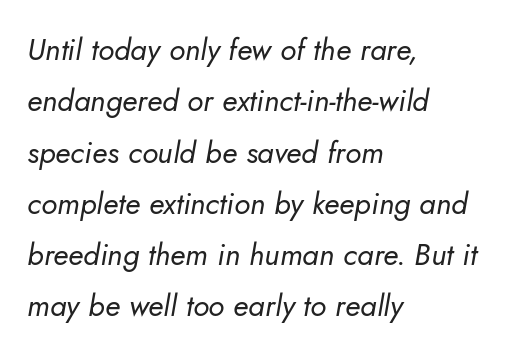
Check under the words: just untouched page. Here the designer chose a conventional face with non-uniform glyph widths. Summary of weight: not heavy and not bold. Characters follow at the spacing the type designer built in. The typesetter chose a ragged-right arrangement here. You can tell it's italic because the verticals aren't actually vertical.
